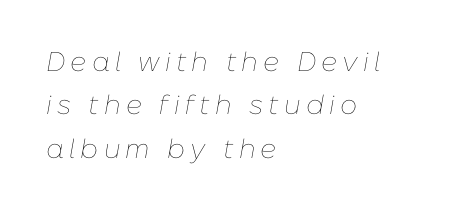
{"italic": "yes", "lean": "right", "slant_degrees": 10, "bold": "no", "underline": "no", "align": "left", "line_spacing": "normal", "line_spacing_ratio": 1.61, "glyph_px": 27}
